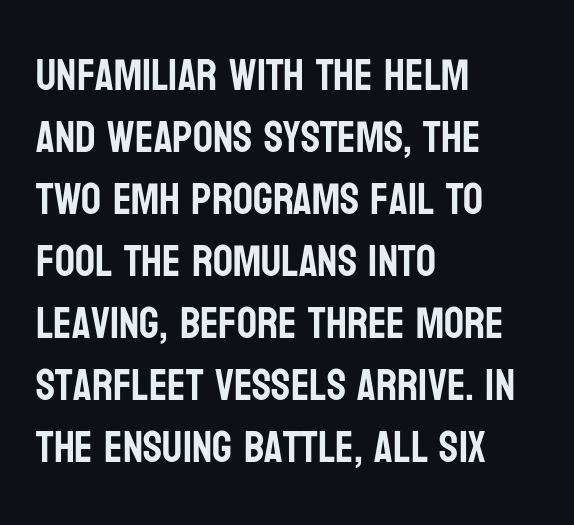
The image shows 44 px condensed sans-serif type, upright; set left-aligned, normal line spacing (1.41x), normal letter spacing, not underlined; low stroke contrast and a large x-height.
